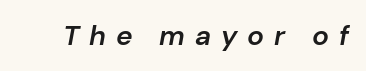
{"italic": "yes", "lean": "right", "slant_degrees": 10, "bold": "semi", "weight": "semibold", "width": "normal", "stroke_contrast": "low", "x_height": "medium", "monospaced": "no", "underline": "no", "letter_spacing": "wide", "letter_spacing_em": 0.35, "glyph_px": 28}
